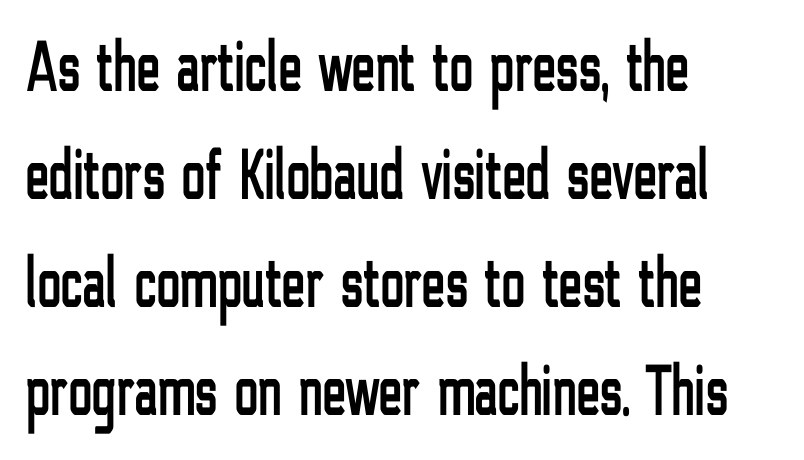
Q: Is the text italic (slanted)? A: No, it is upright.
Q: Is the typeface a serif or a sans-serif typeface? A: Sans-serif.
Q: Is the text underlined? A: No.
Q: How is the paragraph aligned? A: Left-aligned.
Q: Is the spacing between letters normal or unusually wide? A: Normal.
Q: Is the spacing between lines tight, normal or loose? A: Normal.
Q: Width (condensed, normal, or wide)? A: Condensed.
Q: Stroke contrast? A: Low.
Q: x-height? A: Medium.
Q: Monospaced? A: No.
